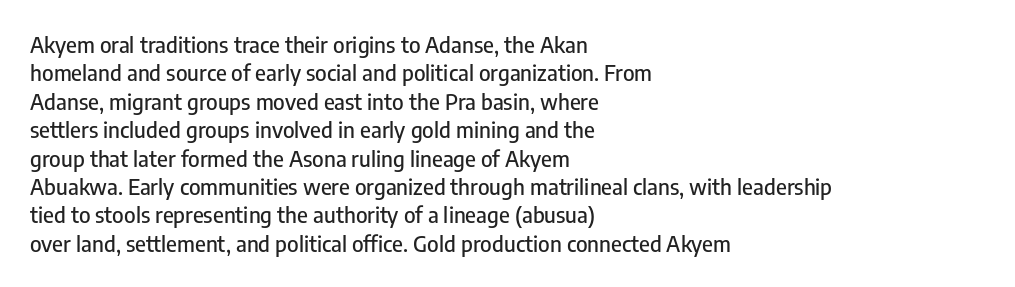
{"italic": "no", "underline": "no", "align": "left", "line_spacing": "normal", "line_spacing_ratio": 1.29, "letter_spacing": "normal", "letter_spacing_em": 0.0, "glyph_px": 22}
